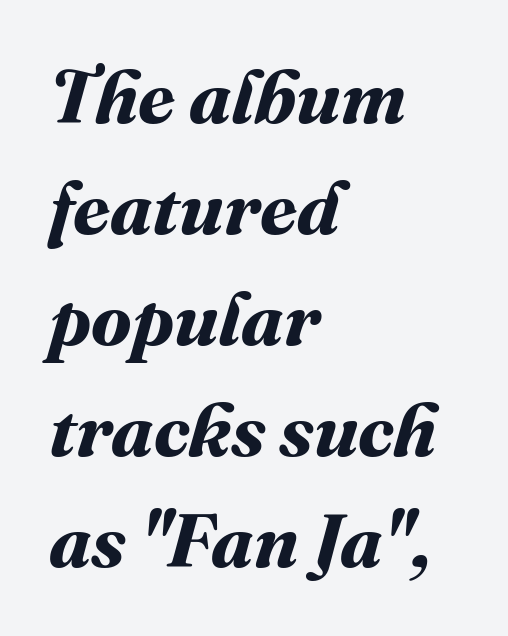
The image shows 75 px bold type; set left-aligned, normal line spacing (1.48x), normal letter spacing, not underlined; medium stroke contrast and a medium x-height.
